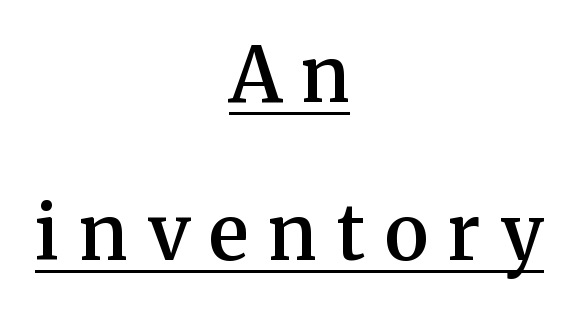
Q: Is the text bold? A: Semi-bold.
Q: Is the text italic (slanted)? A: No, it is upright.
Q: Is the typeface a serif or a sans-serif typeface? A: Serif.
Q: Is the text underlined? A: Yes.
Q: How is the paragraph aligned? A: Centered.
Q: Is the spacing between letters normal or unusually wide? A: Unusually wide.
Q: Is the spacing between lines tight, normal or loose? A: Loose.
Q: Width (condensed, normal, or wide)? A: Normal.
Q: Stroke contrast? A: Medium.
Q: x-height? A: Medium.
Q: Monospaced? A: No.
